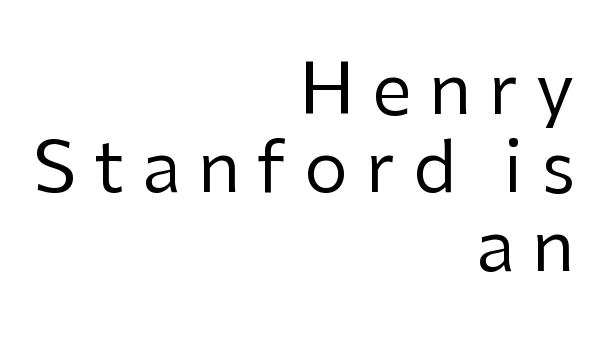
The image shows 70 px regular-weight sans-serif type, upright; set right-aligned, tight line spacing (1.12x), unusually wide letter spacing (+0.25 em), not underlined; low stroke contrast and a medium x-height.
